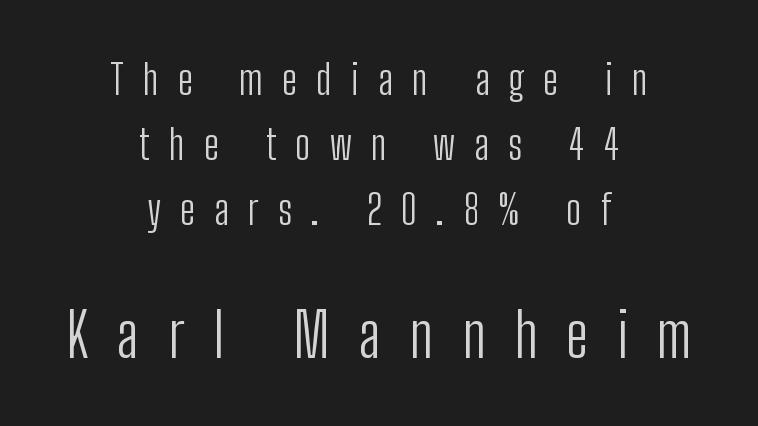
The image shows 61 px light, condensed sans-serif type, upright; set centered, normal line spacing (1.58x), unusually wide letter spacing (+0.47 em), not underlined; the second (bottom) block is 1.49x larger; low stroke contrast and a medium x-height.
